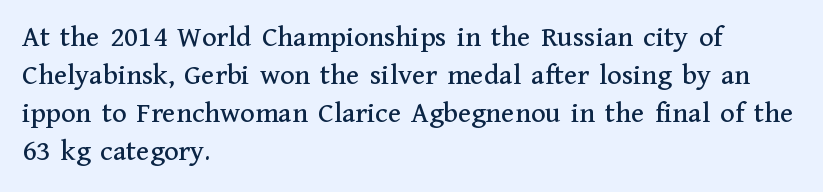
The letters carry serifs — small finishing strokes at the ends of their stems. Only glyphs here, with clear space below each row. These lines are rendered in a variable-pitch font. Tracking here is standard; glyphs follow each other at the usual distance. Posture: straight, roman, zero tilt.
